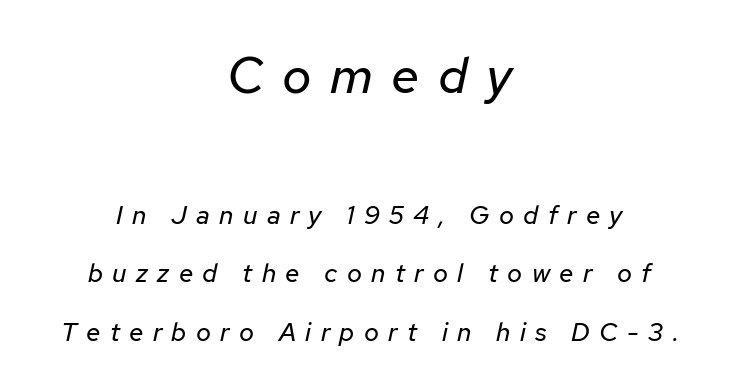
The image shows 51 px regular-weight type, italic (leaning right); set centered, loose line spacing (2.25x), unusually wide letter spacing (+0.36 em), not underlined; the first (top) block is 1.96x larger; low stroke contrast and a medium x-height.
